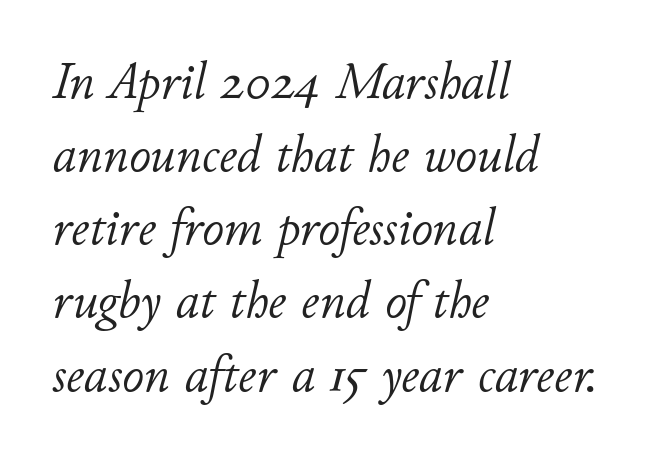
The image shows 53 px light type, italic (leaning right); set left-aligned, normal line spacing (1.38x), normal letter spacing, not underlined; low stroke contrast and a small x-height.
